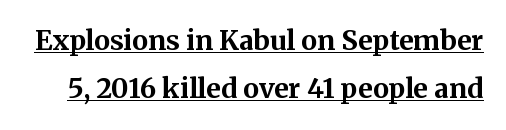
The image shows 27 px bold type, upright; set line spacing 1.78x, normal letter spacing, underlined.
